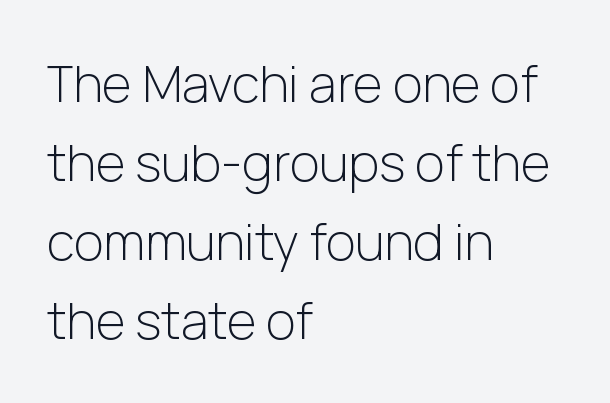
Q: Is the text bold? A: No.
Q: Is the text italic (slanted)? A: No, it is upright.
Q: Is the typeface a serif or a sans-serif typeface? A: Sans-serif.
Q: Is the text underlined? A: No.
Q: How is the paragraph aligned? A: Left-aligned.
Q: Is the spacing between letters normal or unusually wide? A: Normal.
Q: Is the spacing between lines tight, normal or loose? A: Normal.
Q: Width (condensed, normal, or wide)? A: Normal.
Q: Stroke contrast? A: Low.
Q: x-height? A: Medium.
Q: Monospaced? A: No.
